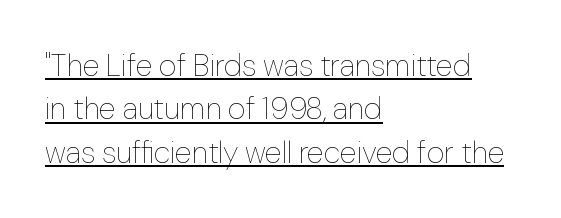
{"italic": "no", "bold": "no", "weight": "thin", "width": "normal", "stroke_contrast": "low", "x_height": "medium", "monospaced": "no", "underline": "yes", "align": "left", "line_spacing": "normal", "line_spacing_ratio": 1.4, "letter_spacing": "normal", "letter_spacing_em": 0.0, "glyph_px": 31}
